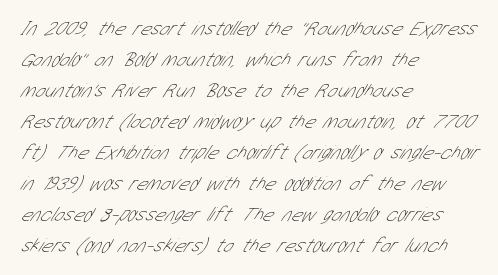
The image shows 20 px text type; set left-aligned, normal line spacing (1.55x), normal letter spacing, not underlined.
